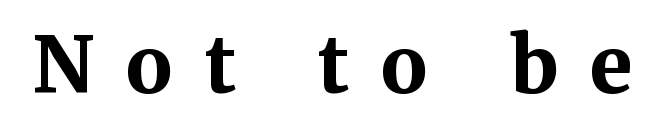
The typeface chosen for these lines features serifs. Each glyph is drawn with heavy, bold strokes. These lines are rendered in a variable-pitch font. Glyph-to-glyph distance is far greater than everyday printed text.
